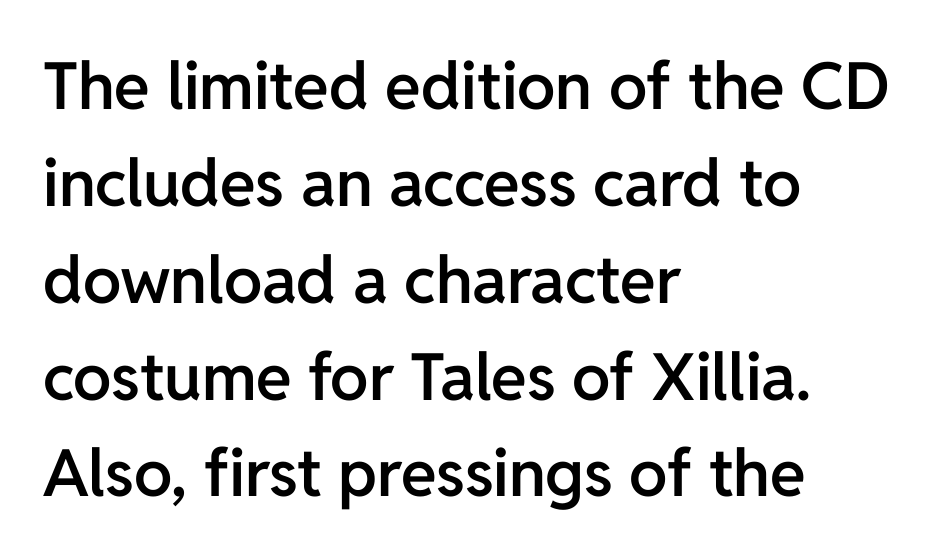
The image shows 65 px semibold sans-serif type, upright; set left-aligned, normal line spacing (1.49x), normal letter spacing, not underlined; low stroke contrast and a medium x-height.
